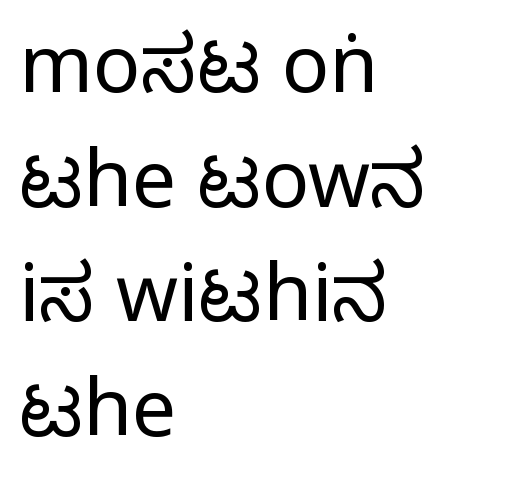
The rendering anchors every line to the left-hand side. The lettering stays uniformly vertical, giving the passage a roman look. Bare-footed words on every line. Note the varied advance widths — an 'i' is clearly narrower than an 'm'.
